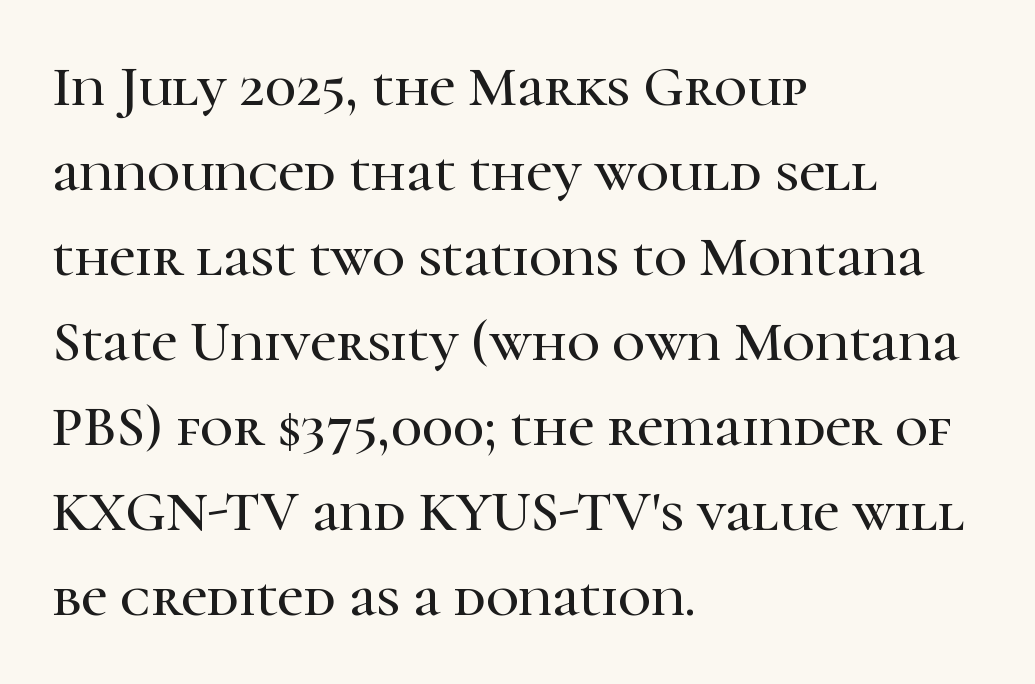
Q: Is the text italic (slanted)? A: No, it is upright.
Q: Is the typeface a serif or a sans-serif typeface? A: Serif.
Q: Is the text underlined? A: No.
Q: How is the paragraph aligned? A: Left-aligned.
Q: Is the spacing between letters normal or unusually wide? A: Normal.
Q: Is the spacing between lines tight, normal or loose? A: Normal.
Q: Width (condensed, normal, or wide)? A: Normal.
Q: Stroke contrast? A: High.
Q: x-height? A: Medium.
Q: Monospaced? A: No.
